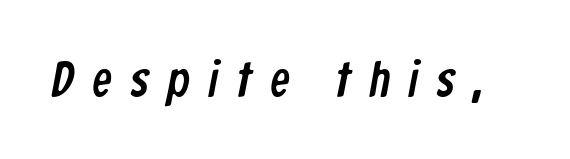
{"serif": "no", "width": "condensed", "stroke_contrast": "low", "x_height": "medium", "monospaced": "no", "underline": "no", "letter_spacing": "wide", "letter_spacing_em": 0.38, "glyph_px": 49}
